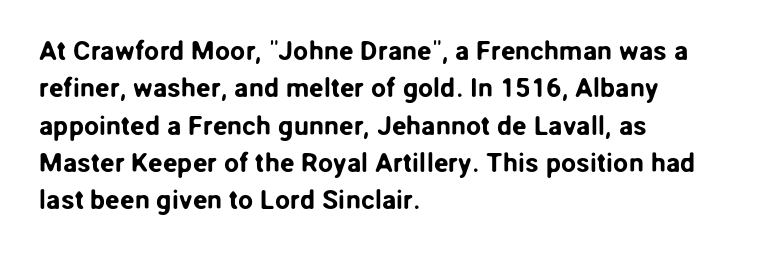
{"italic": "no", "underline": "no", "align": "left", "line_spacing": "normal", "line_spacing_ratio": 1.38, "letter_spacing": "normal", "letter_spacing_em": 0.0, "glyph_px": 27}
